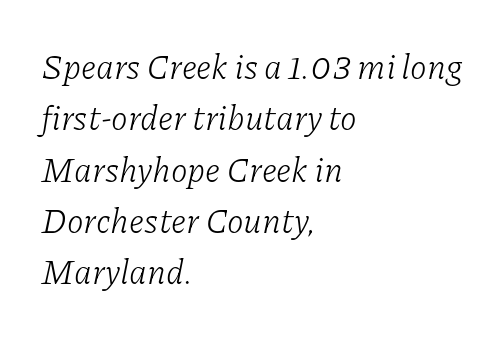
Q: Is the text bold? A: No.
Q: Is the text italic (slanted)? A: Yes, it leans right by about 11 degrees.
Q: Is the typeface a serif or a sans-serif typeface? A: Serif.
Q: Is the text underlined? A: No.
Q: How is the paragraph aligned? A: Left-aligned.
Q: Is the spacing between letters normal or unusually wide? A: Normal.
Q: Is the spacing between lines tight, normal or loose? A: Normal.
Q: Width (condensed, normal, or wide)? A: Normal.
Q: Stroke contrast? A: Low.
Q: x-height? A: Medium.
Q: Monospaced? A: No.
